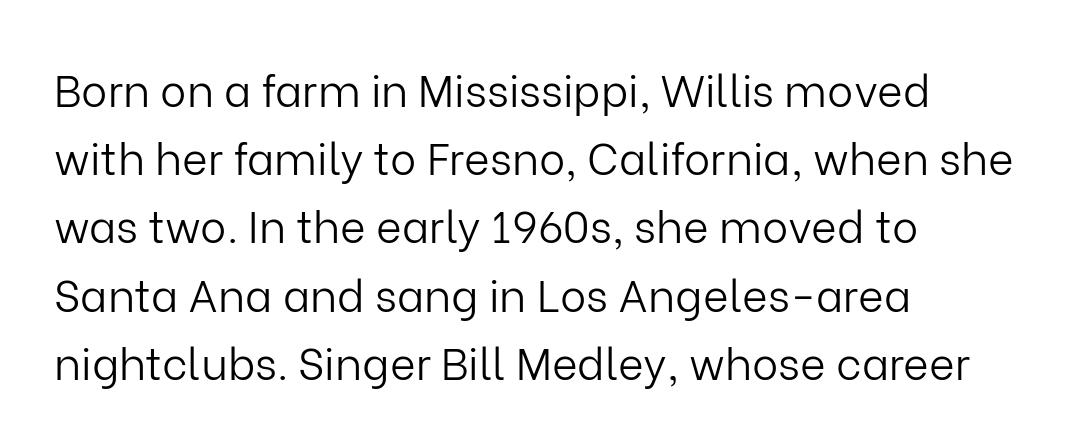
{"serif": "no", "italic": "no", "bold": "no", "weight": "light", "width": "normal", "stroke_contrast": "low", "x_height": "medium", "monospaced": "no", "underline": "no", "align": "left", "line_spacing": "normal", "line_spacing_ratio": 1.55, "letter_spacing": "normal", "letter_spacing_em": 0.0, "glyph_px": 44}
